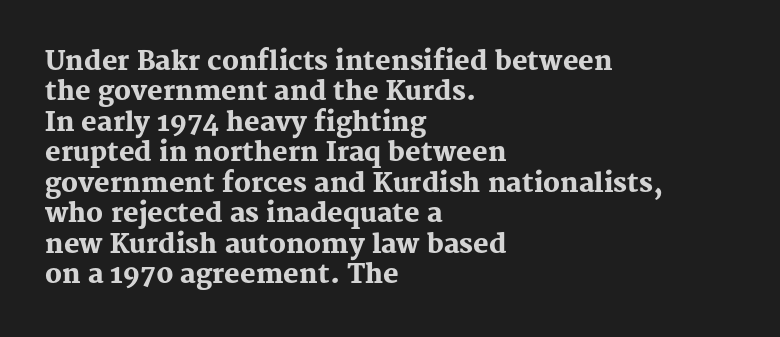
Q: Is the text bold? A: Yes.
Q: Is the text italic (slanted)? A: No, it is upright.
Q: Is the text underlined? A: No.
Q: How is the paragraph aligned? A: Left-aligned.
Q: Is the spacing between letters normal or unusually wide? A: Normal.
